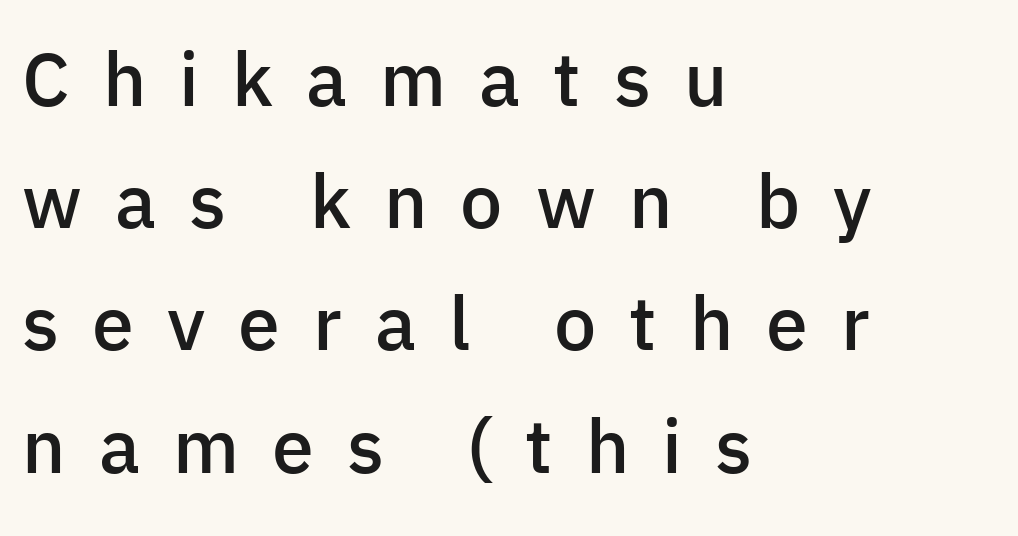
Q: Is the text bold? A: Semi-bold.
Q: Is the text italic (slanted)? A: No, it is upright.
Q: Is the typeface a serif or a sans-serif typeface? A: Sans-serif.
Q: Is the text underlined? A: No.
Q: How is the paragraph aligned? A: Left-aligned.
Q: Is the spacing between letters normal or unusually wide? A: Unusually wide.
Q: Is the spacing between lines tight, normal or loose? A: Normal.
Q: Width (condensed, normal, or wide)? A: Normal.
Q: Stroke contrast? A: Low.
Q: x-height? A: Medium.
Q: Monospaced? A: No.
